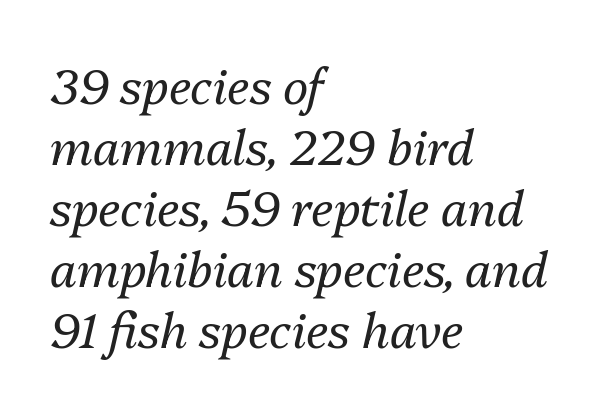
{"italic": "yes", "lean": "right", "slant_degrees": 13, "bold": "no", "weight": "regular", "width": "normal", "stroke_contrast": "medium", "x_height": "medium", "monospaced": "no", "underline": "no", "align": "left", "line_spacing": "normal", "line_spacing_ratio": 1.27, "letter_spacing": "normal", "letter_spacing_em": 0.0, "glyph_px": 48}
